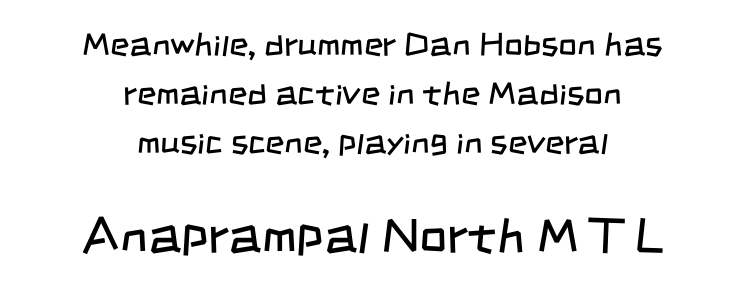
The image shows 49 px regular-weight, condensed sans-serif type; set centered, normal line spacing (1.49x), normal letter spacing, not underlined; the second (bottom) block is 1.48x larger; low stroke contrast and a large x-height.
